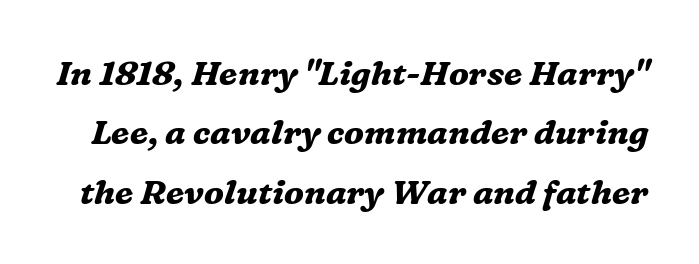
The image shows 34 px bold serif type, italic (leaning right); set line spacing 1.75x, normal letter spacing, not underlined; medium stroke contrast and a medium x-height.
